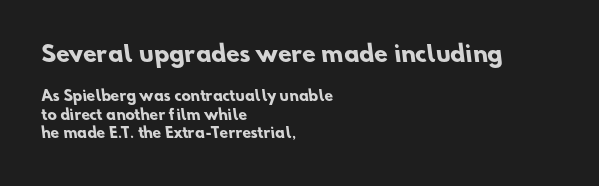
Every letter is thick-stroked: bold, no question. Quick note: underline off. What's the leading like? Ordinary, nothing unusual. How are the letters spaced? Ordinarily, with no added tracking. Is the block centered? No — it sits flush against the left margin.
